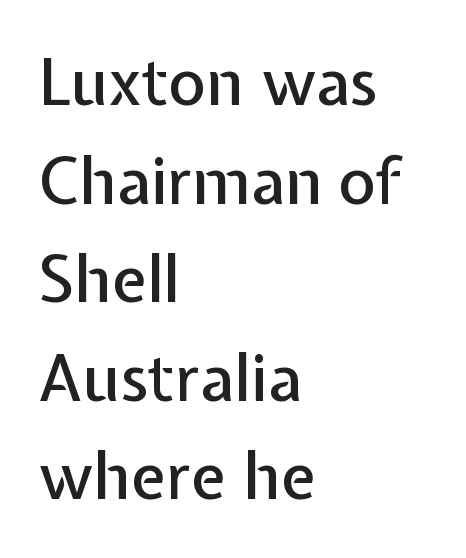
The image shows 64 px sans-serif type, upright; set left-aligned, normal line spacing (1.54x), normal letter spacing, not underlined; low stroke contrast and a medium x-height.
